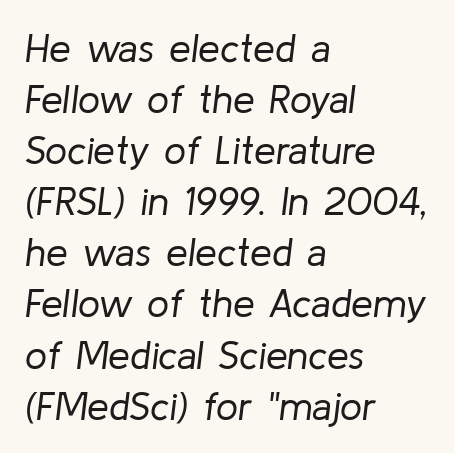
Does the lettering tilt? It does — this is italic. Short note: letters normally spaced. The font is comparable to plain body text, perhaps lighter. Does the copy run flush right? No — it runs flush left. A typesetter would call this leading conventional body-copy spacing.
